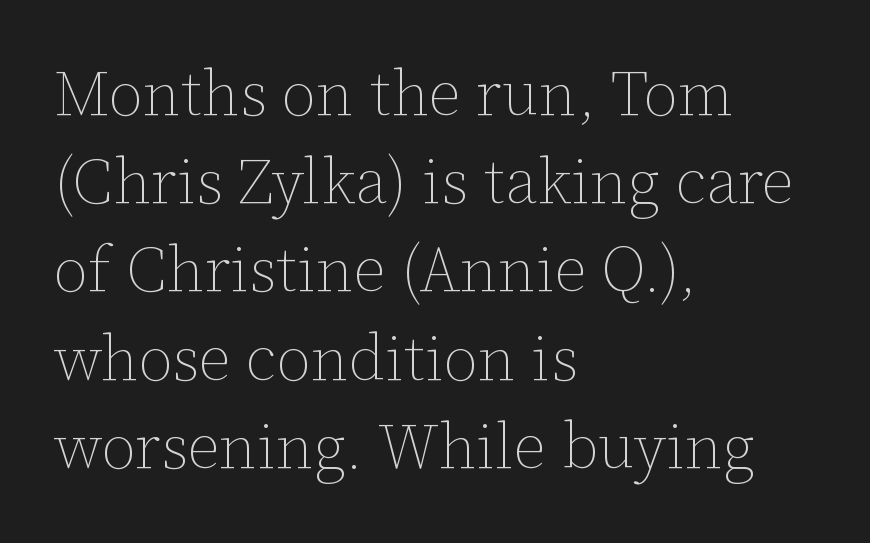
Q: Is the text bold? A: No.
Q: Is the text italic (slanted)? A: No, it is upright.
Q: Is the text underlined? A: No.
Q: How is the paragraph aligned? A: Left-aligned.
Q: Is the spacing between letters normal or unusually wide? A: Normal.
Q: Is the spacing between lines tight, normal or loose? A: Normal.
Q: Width (condensed, normal, or wide)? A: Normal.
Q: Stroke contrast? A: Low.
Q: x-height? A: Medium.
Q: Monospaced? A: No.
